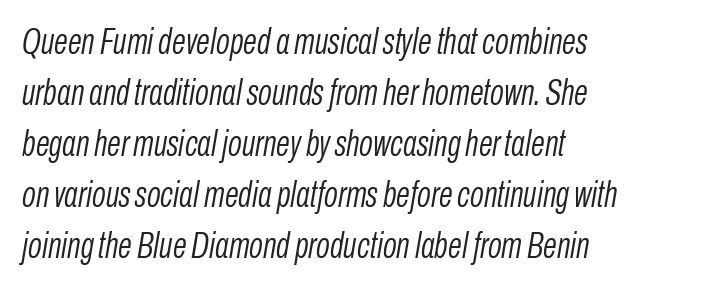
The passage shown is not bold in any degree. The gaps between neighbouring characters are ordinary and unremarkable. Yep, that's italic — everything's leaning. Reading down the column, the eye jumps a familiar distance to each next line. The words here are not underlined.
